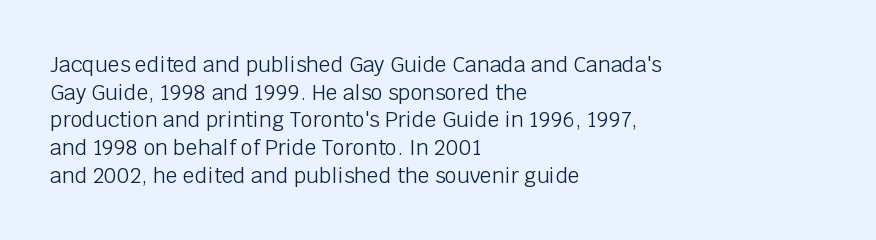
Every stem runs plumb, perpendicular to the baseline. Leftover space on each line is placed entirely after the last word. Check the space under the baseline: it is left empty. This reads as an unemphasized weight, regular at the heaviest. Caption: standard tracking, unaltered.
